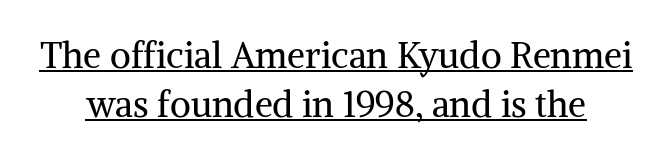
The passage shown is typeset with a serif family. One glance says typical: line gaps are just what's usual. Glyph-to-glyph distance matches everyday printed text. This is the regular roman posture of the typeface. Is this a fixed-width face? No — the glyphs have proportional, varying widths. A typographer would call this underscored text.
